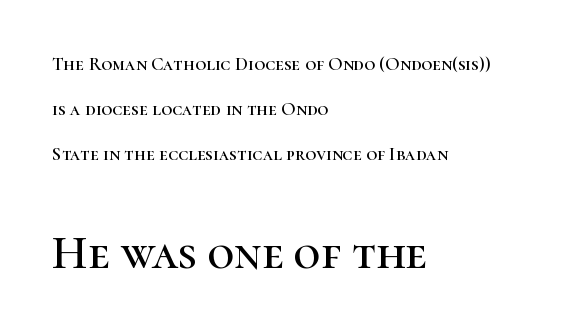
The image shows 47 px serif type, upright; set left-aligned, loose line spacing (2.36x), normal letter spacing, not underlined; the second (bottom) block is 2.47x larger; high stroke contrast and a medium x-height.
